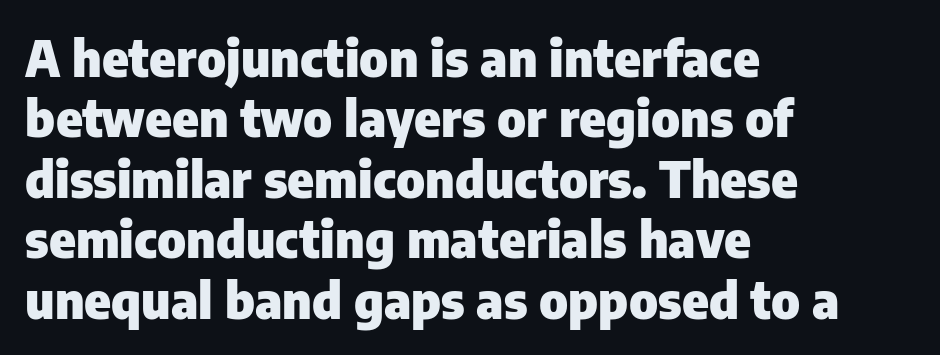
Horizontally, the lines are justified to the leading edge only. In terms of weight, the rendering is a true, heavy bold. The words here are not underlined. Nothing unusual about the tracking: characters are spaced as the font intends. The passage shown is typed in a proportional face where columns would drift. Typographically, this falls in the sans-serif category.
